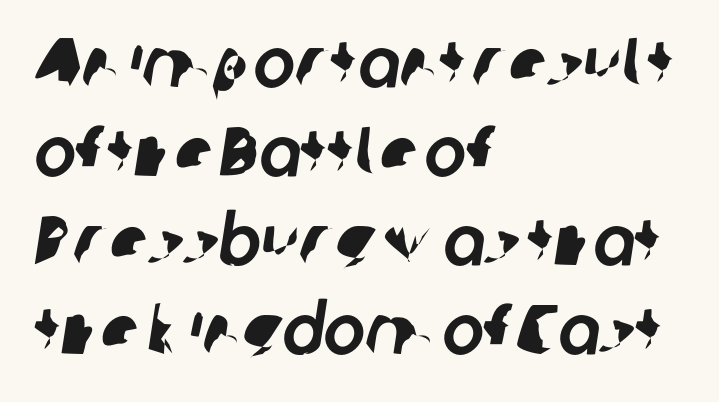
{"serif": "no", "width": "normal", "stroke_contrast": "low", "x_height": "medium", "monospaced": "no", "underline": "no", "align": "left", "line_spacing": "normal", "line_spacing_ratio": 1.27, "letter_spacing": "normal", "letter_spacing_em": 0.0, "glyph_px": 70}
